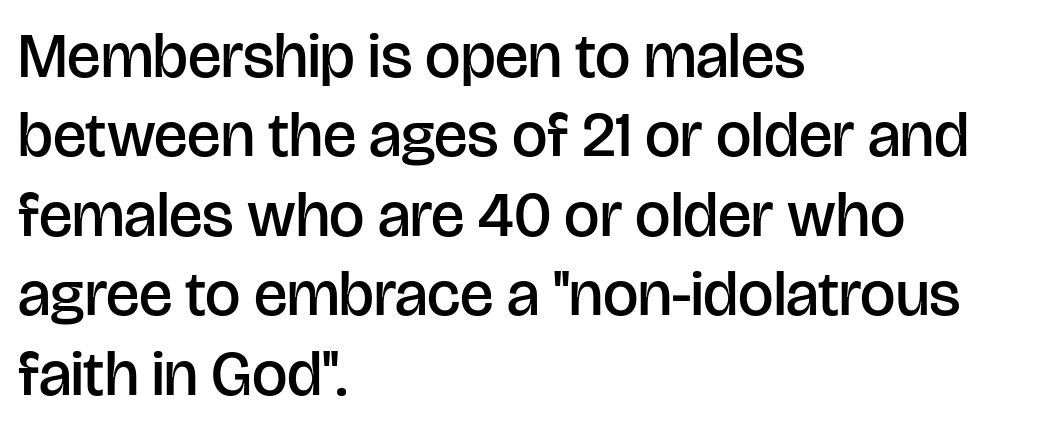
The image shows 63 px semibold sans-serif type, upright; set left-aligned, normal line spacing (1.26x), normal letter spacing, not underlined; low stroke contrast and a large x-height.
